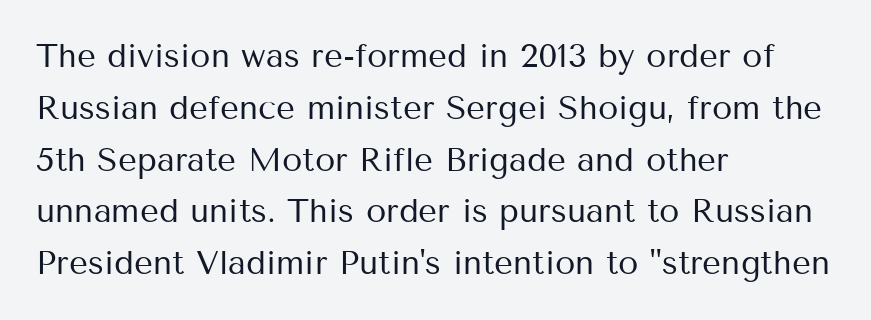
Descender tails drop into unmarked territory. Every character sits straight up, as roman type does. Reading down the column, the eye jumps a familiar distance to each next line. Stem width sits at or under what a default text font uses. Spacing between characters is what you'd get straight out of the box.
